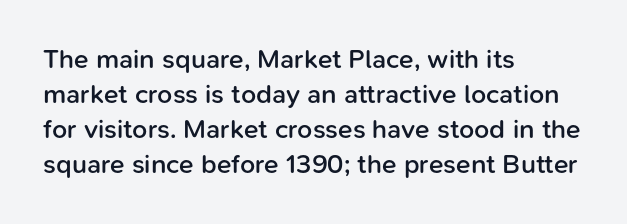
Heft: intermediate — a semibold. How are the letters spaced? Ordinarily, with no added tracking. A typesetter would call this leading conventional body-copy spacing. These lines are set flush left with a ragged right edge. No word sits above an underline. Posture: vertical.
